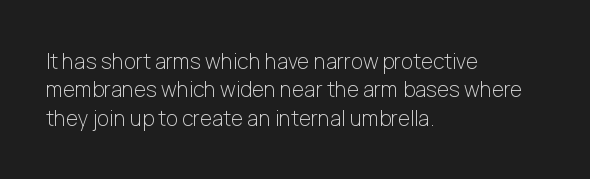
Q: Is the text bold? A: No.
Q: Is the text italic (slanted)? A: No, it is upright.
Q: Is the text underlined? A: No.
Q: How is the paragraph aligned? A: Left-aligned.
Q: Is the spacing between letters normal or unusually wide? A: Normal.
Q: Is the spacing between lines tight, normal or loose? A: Normal.
